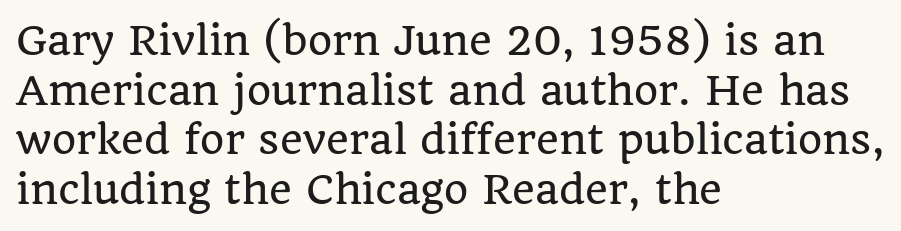
Q: Is the text italic (slanted)? A: No, it is upright.
Q: Is the typeface a serif or a sans-serif typeface? A: Serif.
Q: Is the text underlined? A: No.
Q: How is the paragraph aligned? A: Left-aligned.
Q: Is the spacing between letters normal or unusually wide? A: Normal.
Q: Is the spacing between lines tight, normal or loose? A: Normal.
Q: Width (condensed, normal, or wide)? A: Normal.
Q: Stroke contrast? A: Low.
Q: x-height? A: Large.
Q: Monospaced? A: No.
